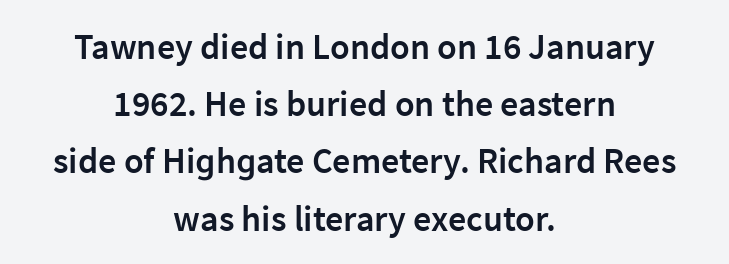
The image shows 36 px semibold sans-serif type, upright; set centered, normal line spacing (1.59x), normal letter spacing, not underlined; low stroke contrast and a medium x-height.
